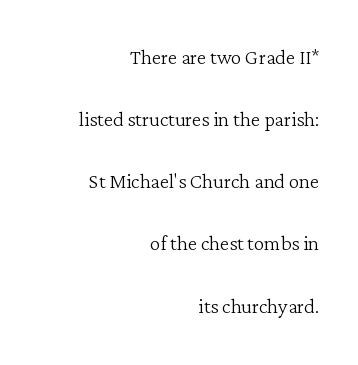
The image shows 26 px text type, upright; set right-aligned, loose line spacing (2.39x), normal letter spacing, not underlined.
